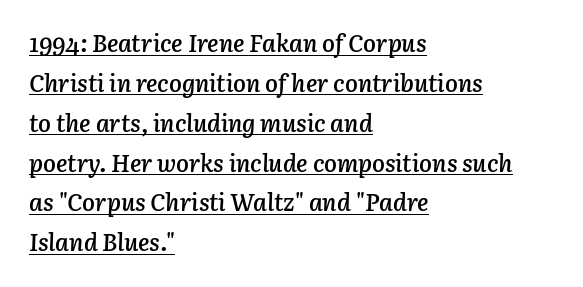
The image shows 24 px text type, italic (leaning right); set left-aligned, normal line spacing (1.66x), normal letter spacing, underlined.
